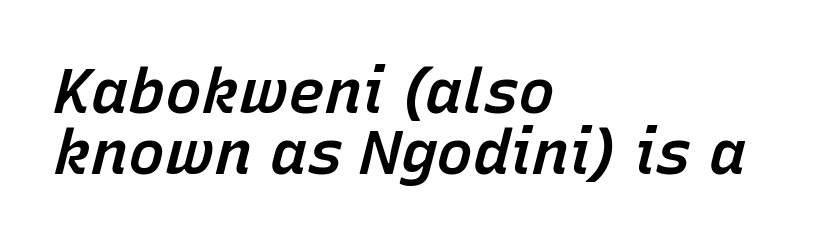
Q: Is the text bold? A: Semi-bold.
Q: Is the text italic (slanted)? A: Yes, it leans right by about 15 degrees.
Q: Is the text underlined? A: No.
Q: How is the paragraph aligned? A: Left-aligned.
Q: Is the spacing between letters normal or unusually wide? A: Normal.
Q: Is the spacing between lines tight, normal or loose? A: Tight.
Q: Width (condensed, normal, or wide)? A: Normal.
Q: Stroke contrast? A: Low.
Q: x-height? A: Medium.
Q: Monospaced? A: No.
